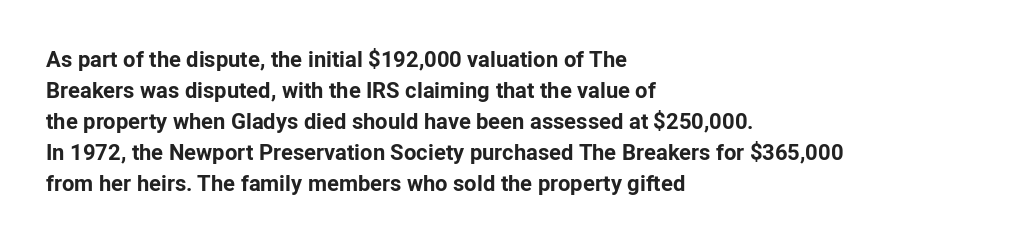
Ordinary non-slanted type is in use. The space between consecutive lines is moderate. The strokes are fattened all the way to bold. No extra tracking has been applied to these lines. Quick note: underline off. The typesetter chose a ragged-right arrangement here.
